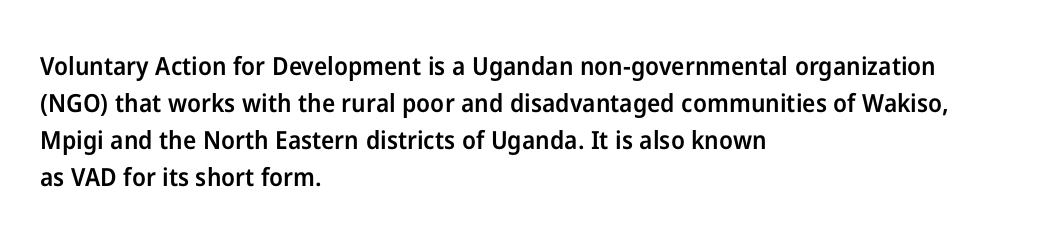
Q: Is the text bold? A: Semi-bold.
Q: Is the text italic (slanted)? A: No, it is upright.
Q: Is the text underlined? A: No.
Q: How is the paragraph aligned? A: Left-aligned.
Q: Is the spacing between letters normal or unusually wide? A: Normal.
Q: Is the spacing between lines tight, normal or loose? A: Normal.
